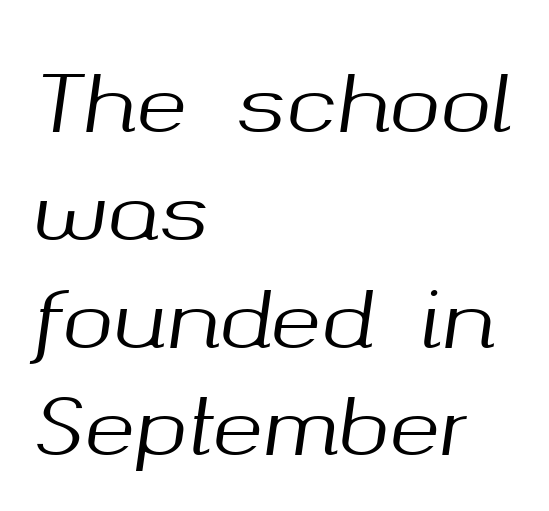
{"italic": "yes", "lean": "right", "slant_degrees": 8, "width": "normal", "stroke_contrast": "medium", "x_height": "medium", "monospaced": "no", "underline": "no", "align": "left", "line_spacing": "normal", "line_spacing_ratio": 1.4, "letter_spacing": "normal", "letter_spacing_em": 0.0, "glyph_px": 77}
